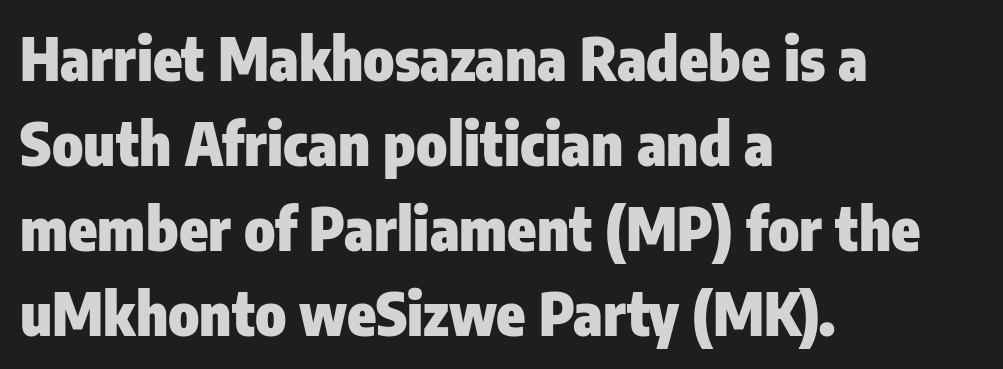
The image shows 59 px heavy, condensed sans-serif type, upright; set left-aligned, normal line spacing (1.44x), normal letter spacing, not underlined; low stroke contrast and a medium x-height.
